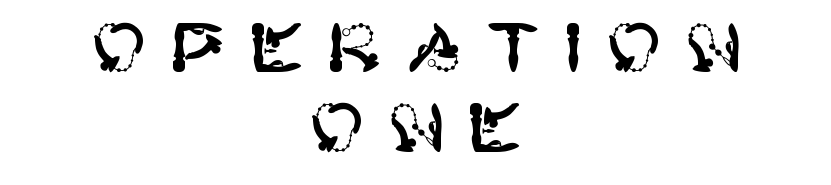
The type family on display is of the sans-serif kind. This rendering uses center alignment, leaving both contours irregular but symmetric. Every character sits straight up, as roman type does. Words float on clear page, feet unadorned. The passage shown has open, widely tracked lettering throughout.
